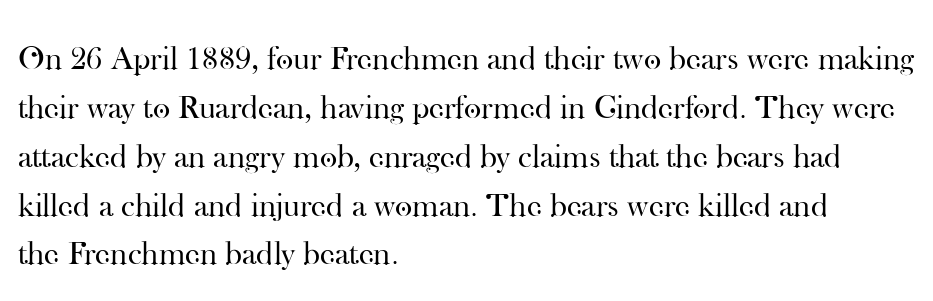
The image shows 33 px regular-weight serif type, upright; set left-aligned, normal line spacing (1.48x), normal letter spacing, not underlined; high stroke contrast and a small x-height.
